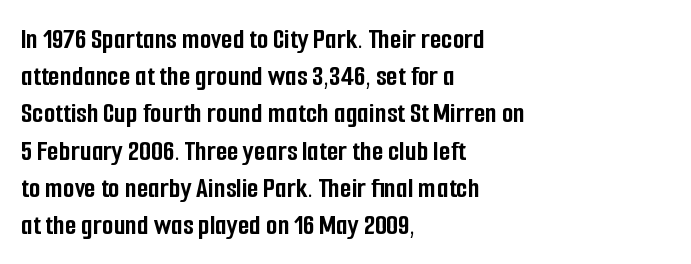
The image shows 30 px semibold, condensed sans-serif type, upright; set left-aligned, line spacing 1.24x, normal letter spacing, not underlined; low stroke contrast and a medium x-height.
